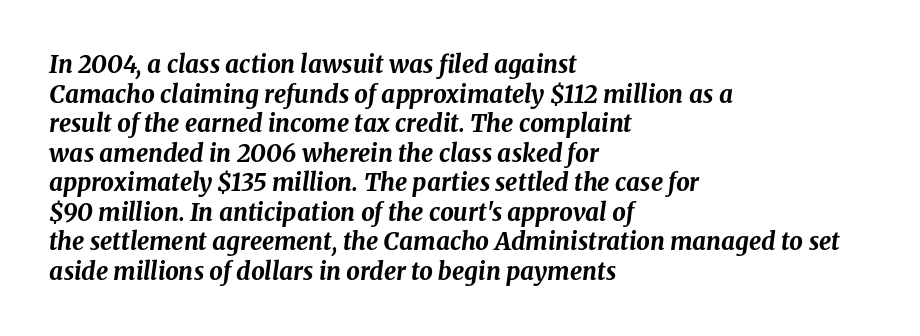
The passage shown leans; its letterforms are oblique. Short note: letters normally spaced. Strokes here are thick enough to call this a true bold. Descenders hang freely into open space.
